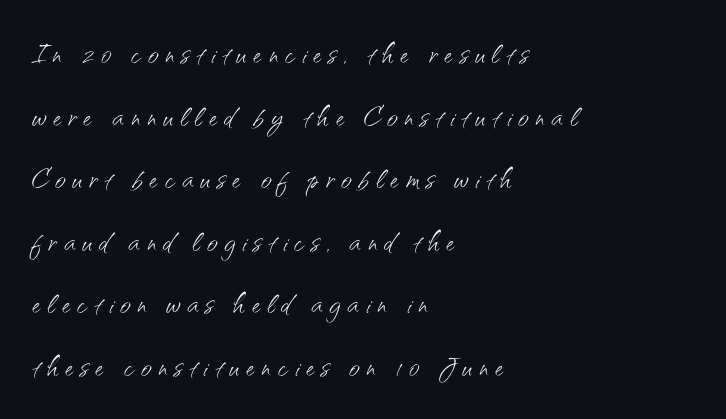
Q: Is the text bold? A: No.
Q: Is the text italic (slanted)? A: Yes.
Q: Is the typeface a serif or a sans-serif typeface? A: Sans-serif.
Q: Is the text underlined? A: No.
Q: How is the paragraph aligned? A: Left-aligned.
Q: Is the spacing between lines tight, normal or loose? A: Normal.
Q: Width (condensed, normal, or wide)? A: Normal.
Q: Stroke contrast? A: Medium.
Q: x-height? A: Small.
Q: Monospaced? A: No.
